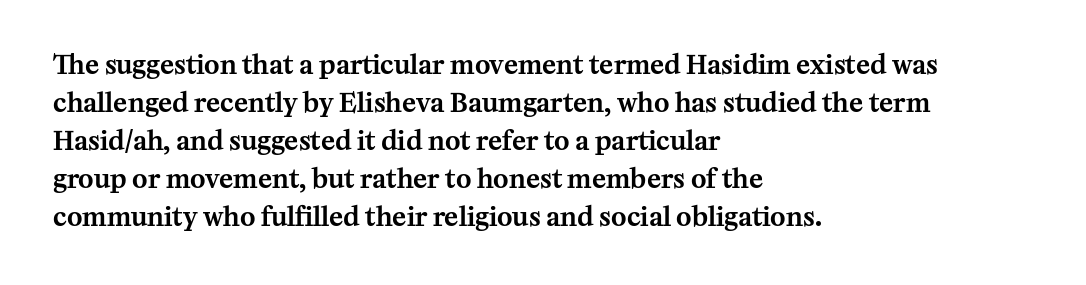
{"italic": "no", "underline": "no", "align": "left", "line_spacing": "normal", "line_spacing_ratio": 1.46, "letter_spacing": "normal", "letter_spacing_em": 0.0, "glyph_px": 26}
